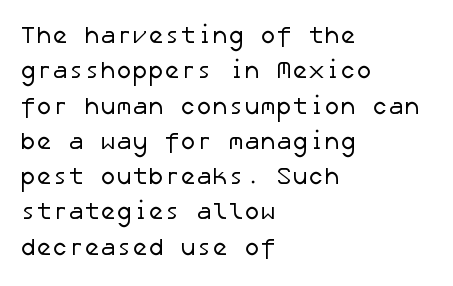
The image shows 24 px text type; set left-aligned, normal line spacing (1.47x), normal letter spacing, not underlined.
